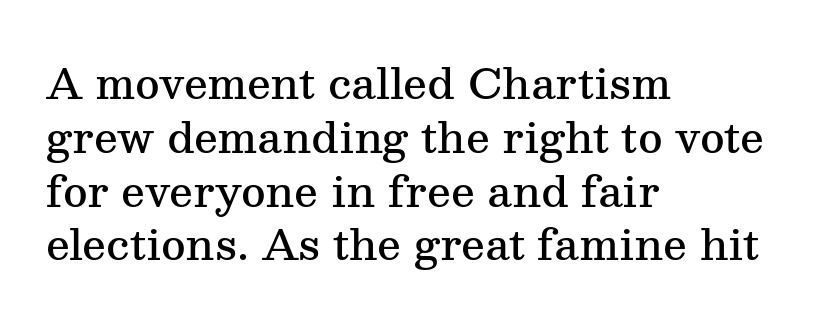
The lines are quadded left. Note: serifs present on the glyphs. Students, this is semibold: more ink than regular, less than bold. Compared with typical body copy, the letter spacing here is the same. The zone under the glyphs is completely vacant. Is there any slant? The stems are plumb.
